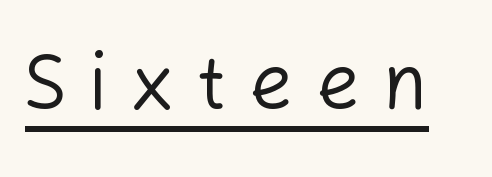
{"serif": "no", "italic": "no", "bold": "no", "weight": "regular", "width": "normal", "stroke_contrast": "low", "x_height": "medium", "monospaced": "no", "underline": "yes", "letter_spacing": "wide", "letter_spacing_em": 0.3, "glyph_px": 76}
